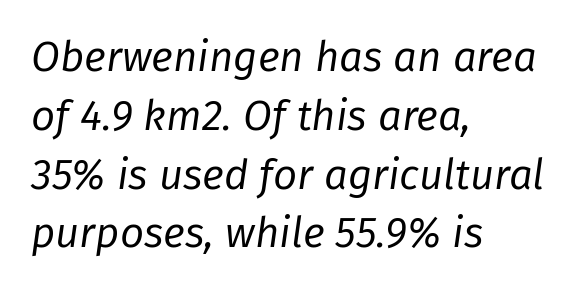
The image shows 42 px regular-weight type, italic (leaning right); set left-aligned, normal line spacing (1.4x), normal letter spacing, not underlined; low stroke contrast and a medium x-height.
